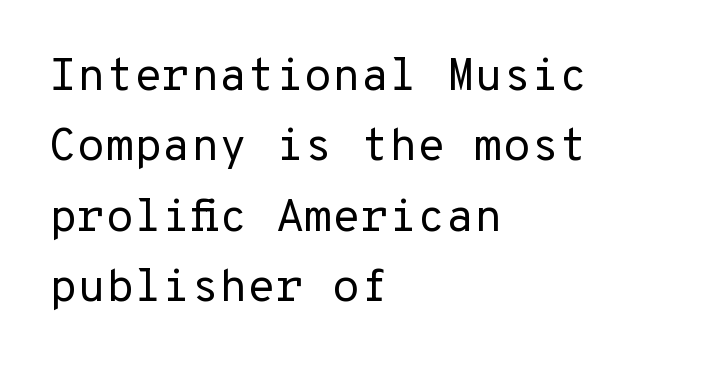
{"serif": "no", "italic": "no", "bold": "no", "weight": "regular", "width": "normal", "stroke_contrast": "low", "x_height": "medium", "underline": "no", "align": "left", "line_spacing": "normal", "line_spacing_ratio": 1.53, "letter_spacing": "normal", "letter_spacing_em": 0.0, "glyph_px": 46}
